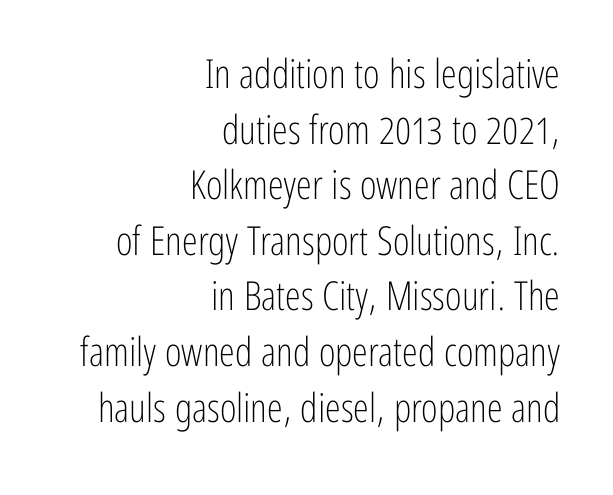
Q: Is the text bold? A: No.
Q: Is the text italic (slanted)? A: No, it is upright.
Q: Is the typeface a serif or a sans-serif typeface? A: Sans-serif.
Q: Is the text underlined? A: No.
Q: How is the paragraph aligned? A: Right-aligned.
Q: Is the spacing between letters normal or unusually wide? A: Normal.
Q: Is the spacing between lines tight, normal or loose? A: Normal.
Q: Width (condensed, normal, or wide)? A: Condensed.
Q: Stroke contrast? A: Low.
Q: x-height? A: Medium.
Q: Monospaced? A: No.
